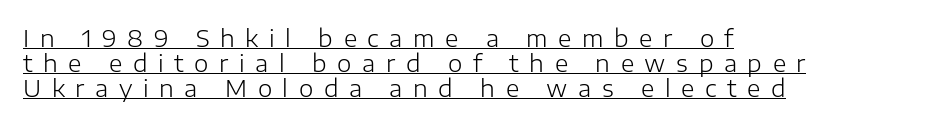
The ragged edge is on the right, which tells us the setting is flush left. A typesetter would call this heavily tracked-out type. Compared with a typical body face, this is equally light or lighter still. Underlined type.
